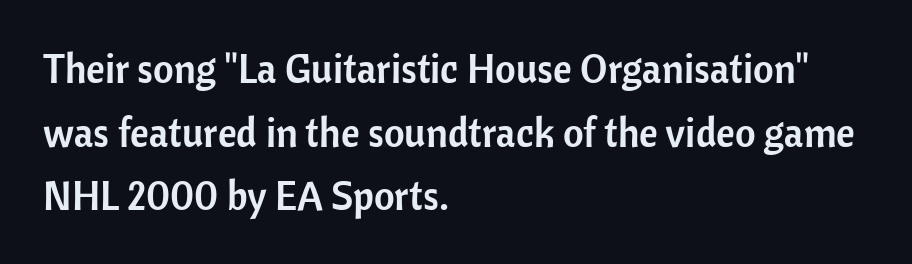
{"serif": "no", "italic": "no", "width": "normal", "stroke_contrast": "low", "x_height": "medium", "monospaced": "no", "underline": "no", "align": "left", "line_spacing": "normal", "line_spacing_ratio": 1.59, "letter_spacing": "normal", "letter_spacing_em": 0.0, "glyph_px": 40}
